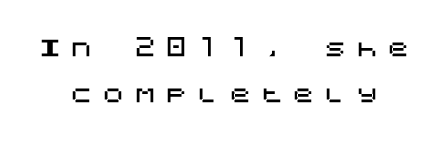
The image shows 22 px text type, upright; set centered, loose line spacing (2.09x), unusually wide letter spacing (+0.44 em), not underlined.
